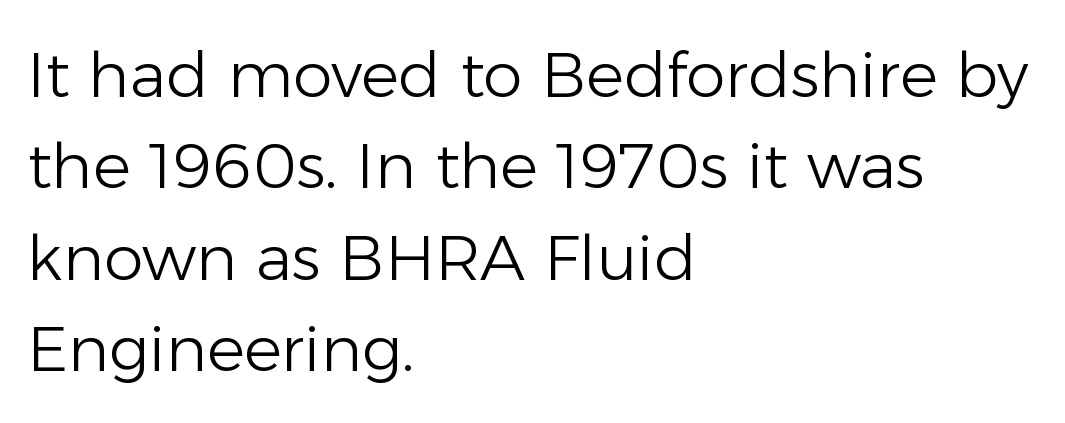
Q: Is the text bold? A: No.
Q: Is the text italic (slanted)? A: No, it is upright.
Q: Is the typeface a serif or a sans-serif typeface? A: Sans-serif.
Q: Is the text underlined? A: No.
Q: How is the paragraph aligned? A: Left-aligned.
Q: Is the spacing between letters normal or unusually wide? A: Normal.
Q: Is the spacing between lines tight, normal or loose? A: Normal.
Q: Width (condensed, normal, or wide)? A: Normal.
Q: Stroke contrast? A: Low.
Q: x-height? A: Medium.
Q: Monospaced? A: No.
